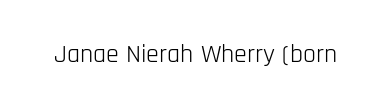
A roman cut, with each character standing at attention. Decoration check: the copy has no underline. The gaps between neighbouring characters are ordinary and unremarkable. Bold? No — there's no thickening of the strokes.
